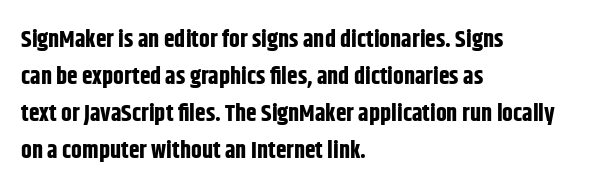
{"italic": "no", "bold": "yes", "underline": "no", "align": "left", "line_spacing": "normal", "line_spacing_ratio": 1.54, "letter_spacing": "normal", "letter_spacing_em": 0.0, "glyph_px": 24}
